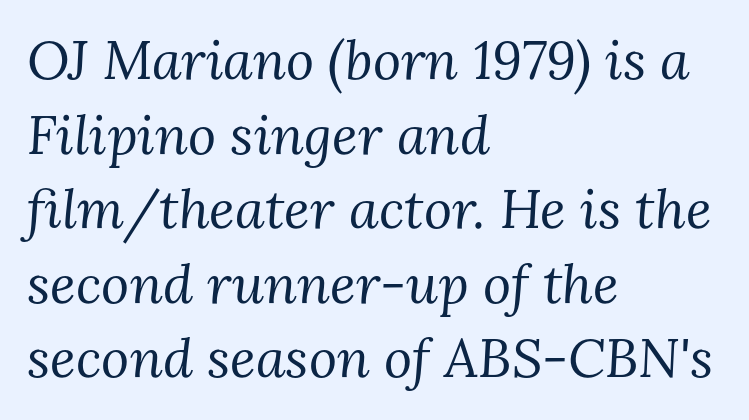
Leading matches the norm, producing a regular column. Little horizontal feet cap the strokes, marking this as serif type. Posture: slanted. What stands out about the letter spacing? Nothing — it is the standard amount. The typesetter chose a ragged-right arrangement here. Nothing heavy about these letters — not bold at all.
